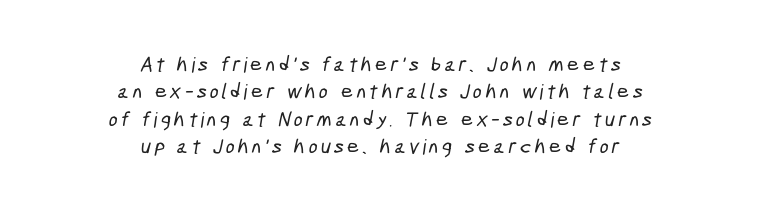
The image shows 21 px text type; set centered, normal line spacing (1.3x), not underlined.
